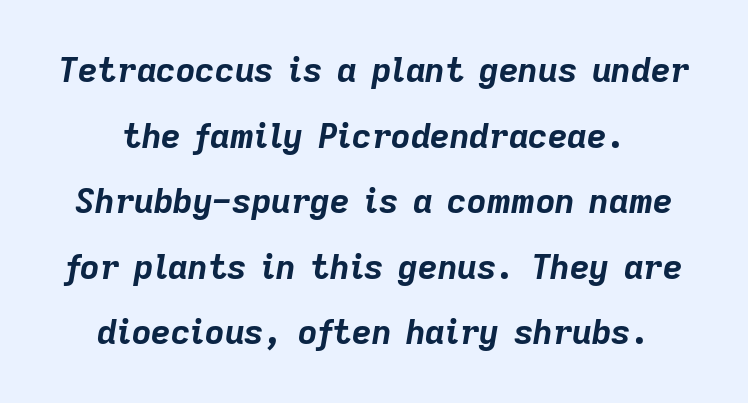
{"italic": "yes", "lean": "right", "slant_degrees": 9, "bold": "yes", "weight": "bold", "width": "normal", "stroke_contrast": "low", "x_height": "medium", "monospaced": "no", "underline": "no", "align": "center", "line_spacing": "loose", "line_spacing_ratio": 1.93, "letter_spacing": "normal", "letter_spacing_em": 0.0, "glyph_px": 34}
